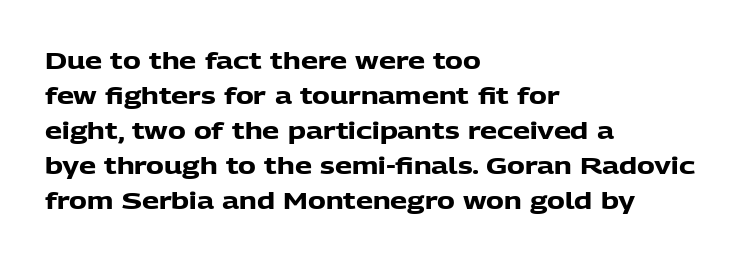
{"italic": "no", "bold": "yes", "underline": "no", "align": "left", "line_spacing": "normal", "line_spacing_ratio": 1.46, "letter_spacing": "normal", "letter_spacing_em": 0.0, "glyph_px": 24}
